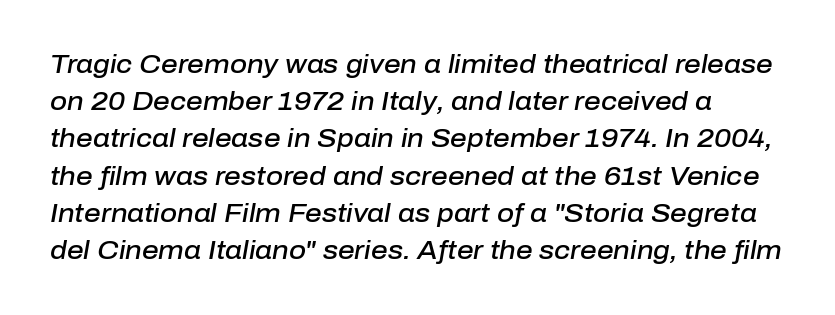
{"italic": "yes", "lean": "right", "slant_degrees": 10, "bold": "semi", "underline": "no", "line_spacing": "normal", "line_spacing_ratio": 1.43, "letter_spacing": "normal", "letter_spacing_em": 0.0, "glyph_px": 26}
